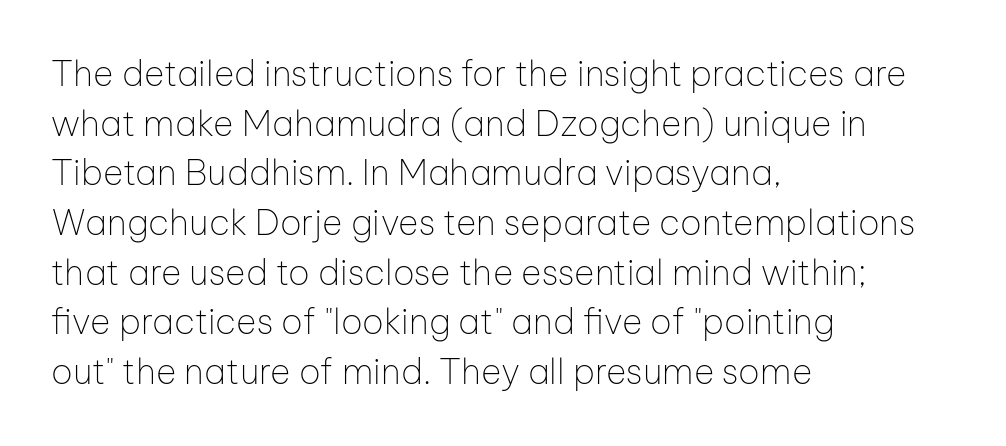
Q: Is the text bold? A: No.
Q: Is the text italic (slanted)? A: No, it is upright.
Q: Is the typeface a serif or a sans-serif typeface? A: Sans-serif.
Q: Is the text underlined? A: No.
Q: How is the paragraph aligned? A: Left-aligned.
Q: Is the spacing between letters normal or unusually wide? A: Normal.
Q: Is the spacing between lines tight, normal or loose? A: Normal.
Q: Width (condensed, normal, or wide)? A: Normal.
Q: Stroke contrast? A: Low.
Q: x-height? A: Medium.
Q: Monospaced? A: No.
